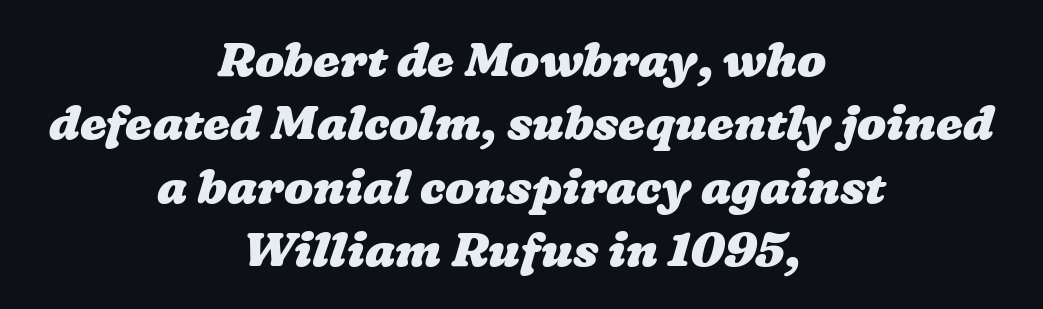
Q: Is the text bold? A: Yes.
Q: Is the text underlined? A: No.
Q: How is the paragraph aligned? A: Centered.
Q: Is the spacing between letters normal or unusually wide? A: Normal.
Q: Is the spacing between lines tight, normal or loose? A: Normal.
Q: Width (condensed, normal, or wide)? A: Wide.
Q: Stroke contrast? A: Low.
Q: x-height? A: Medium.
Q: Monospaced? A: No.
